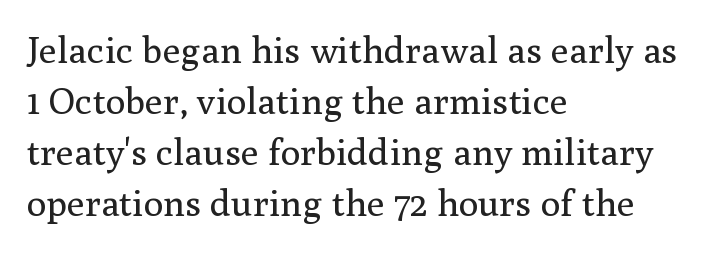
Italic? Not at all — the glyphs are vertical. Glance below the letters and you will spot only blank space. Does the copy run flush right? No — it runs flush left. A typesetter would call this proportional, since set widths differ per character.
